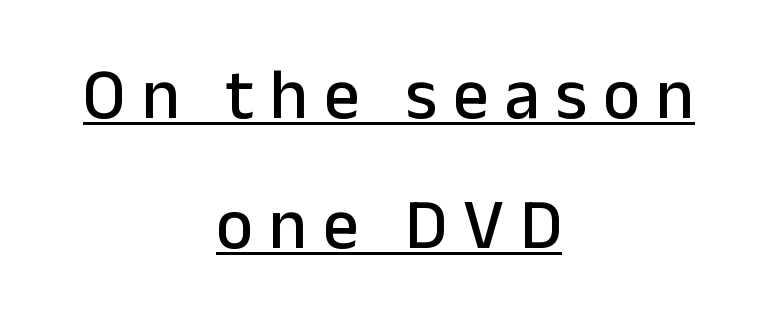
{"serif": "no", "italic": "no", "width": "normal", "stroke_contrast": "low", "x_height": "medium", "monospaced": "no", "underline": "yes", "align": "center", "line_spacing_ratio": 1.83, "letter_spacing": "wide", "letter_spacing_em": 0.22, "glyph_px": 71}
